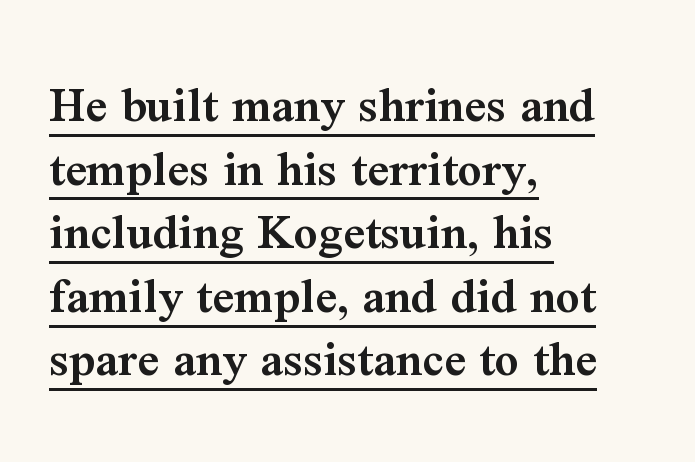
The image shows 53 px semibold serif type, upright; set left-aligned, line spacing 1.2x, normal letter spacing, underlined; medium stroke contrast and a medium x-height.
